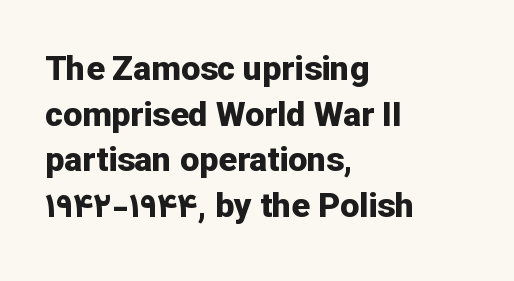
The image shows 34 px bold sans-serif type, upright; set left-aligned, normal line spacing (1.34x), normal letter spacing, not underlined; low stroke contrast and a medium x-height.
